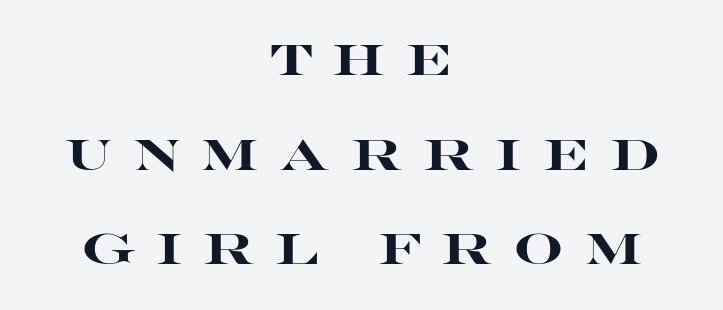
{"italic": "no", "bold": "yes", "weight": "heavy", "width": "wide", "stroke_contrast": "high", "x_height": "large", "monospaced": "no", "underline": "no", "align": "center", "line_spacing": "loose", "line_spacing_ratio": 2.15, "letter_spacing": "wide", "letter_spacing_em": 0.47, "glyph_px": 44}
